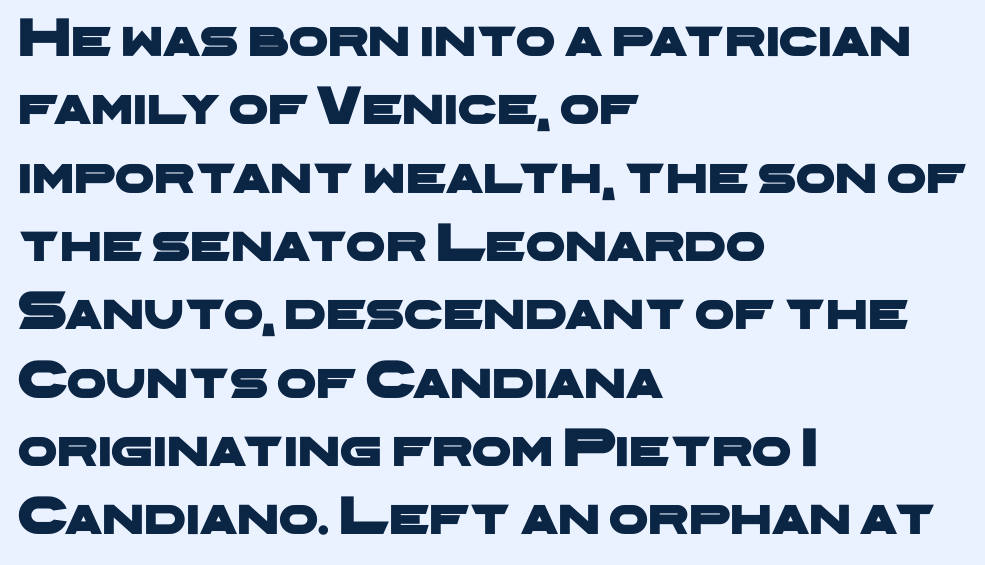
{"serif": "no", "width": "wide", "stroke_contrast": "low", "x_height": "medium", "monospaced": "no", "underline": "no", "align": "left", "line_spacing_ratio": 1.22, "letter_spacing": "normal", "letter_spacing_em": 0.0, "glyph_px": 56}
